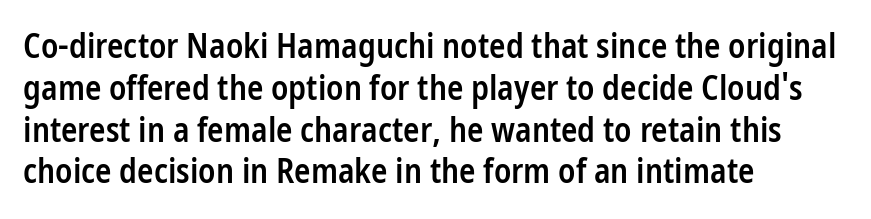
{"serif": "no", "italic": "no", "bold": "semi", "weight": "semibold", "width": "condensed", "stroke_contrast": "low", "x_height": "medium", "monospaced": "no", "underline": "no", "align": "left", "line_spacing_ratio": 1.23, "letter_spacing": "normal", "letter_spacing_em": 0.0, "glyph_px": 34}
